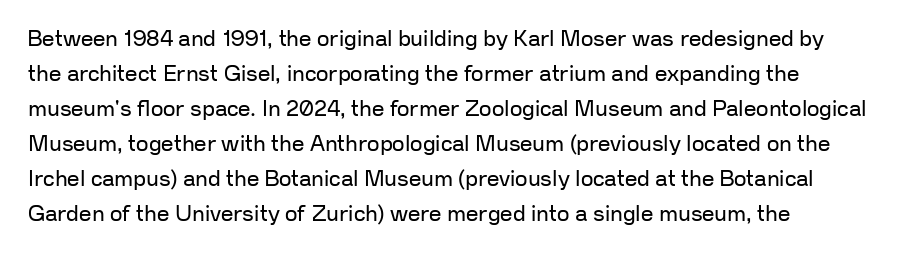
Q: Is the text bold? A: No.
Q: Is the text italic (slanted)? A: No, it is upright.
Q: Is the text underlined? A: No.
Q: How is the paragraph aligned? A: Left-aligned.
Q: Is the spacing between letters normal or unusually wide? A: Normal.
Q: Is the spacing between lines tight, normal or loose? A: Normal.
